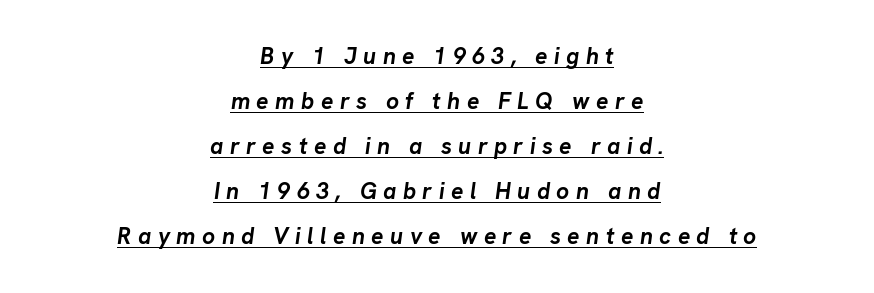
Notice the wide empty band between every row — that's loose leading. Notice how a bar underscores the lettering throughout. Both edges are ragged and mirror each other, which tells us the setting is centered. The line texture is sparse and dotted thanks to wide tracking. Looking at the ascenders, they clearly lean.
